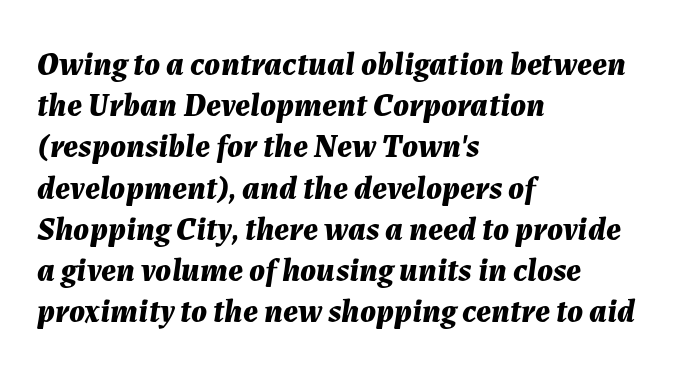
The image shows 33 px bold type, italic (leaning right); set left-aligned, normal line spacing (1.25x), normal letter spacing, not underlined; medium stroke contrast and a medium x-height.
